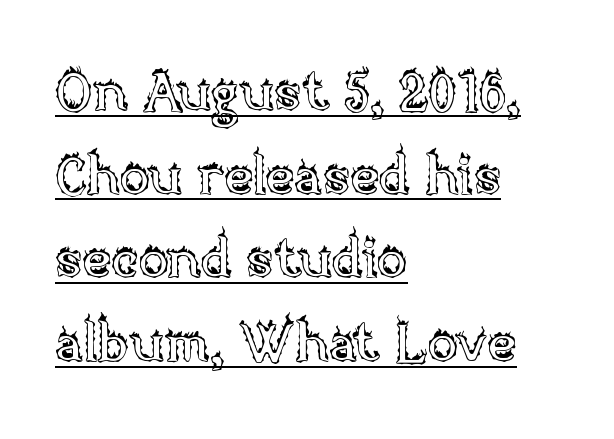
The image shows 55 px text type, upright; set left-aligned, normal line spacing (1.52x), normal letter spacing, underlined; a large x-height.
